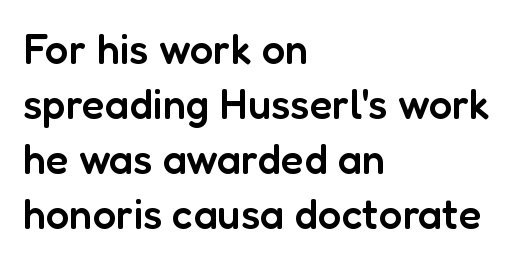
Style check: upright. Here the designer chose a conventional face with non-uniform glyph widths. Glyph-to-glyph distance matches everyday printed text. The passage is arranged the way most books set body copy — flush left.
